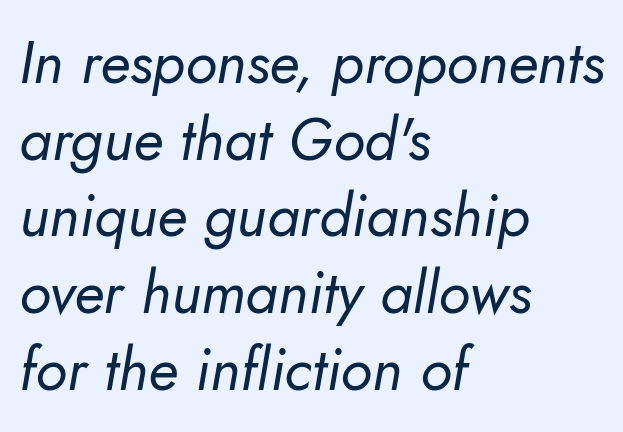
The letterforms sit at book weight or below. This is oblique type, the kind used for emphasis or titles. No word sits above an underline. Does the copy run flush right? No — it runs flush left. A typesetter would call this proportional, since set widths differ per character. The rows are spaced the way most documents space them.
